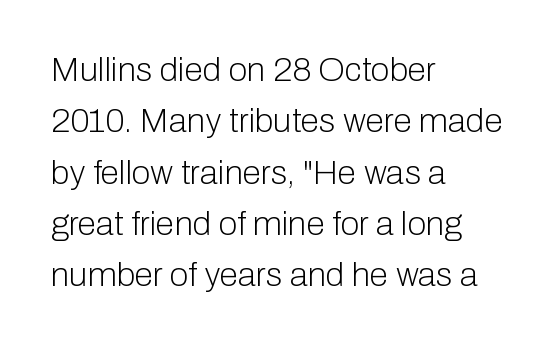
How would I describe the line gaps? Plain and ordinary. Words float on clear page, feet unadorned. On a weight scale, this lands at 450 or below. The rag falls on the right side of this text block. Serif or sans? Sans — the stroke terminals are bare. Tracking here is standard; glyphs follow each other at the usual distance.
